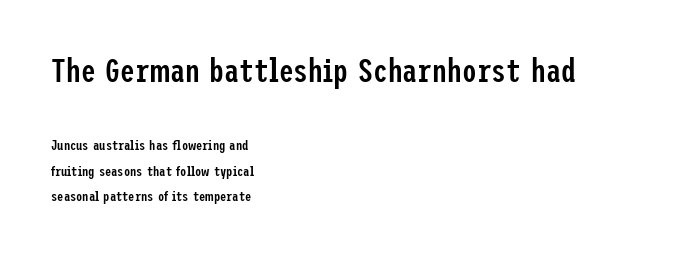
This layout puts the oversized block above and the modest block below. Weight check: semibold — heavier than regular, not quite bold. Check under the words: just untouched page. The ragged edge is on the right, which tells us the setting is flush left. The text was rendered using a sans face with plain stroke endings. The letterforms sit shoulder to shoulder at normal distance.
